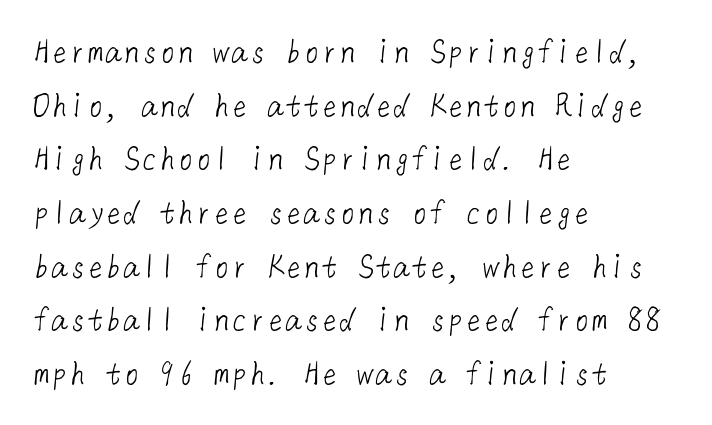
The image shows 36 px light sans-serif type; set left-aligned, normal line spacing (1.49x), normal letter spacing, not underlined; low stroke contrast and a medium x-height.
